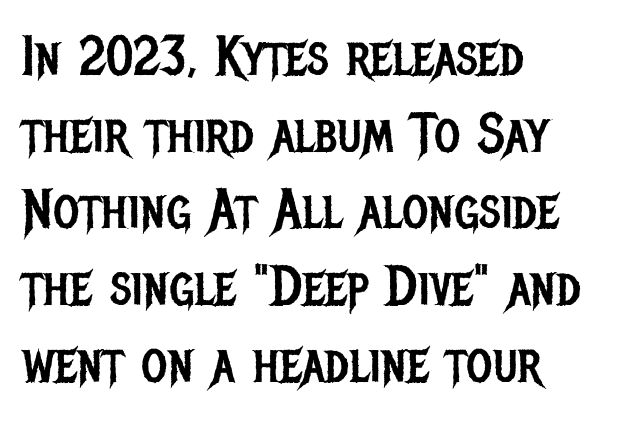
Q: Is the text bold? A: No.
Q: Is the text italic (slanted)? A: No, it is upright.
Q: Is the typeface a serif or a sans-serif typeface? A: Sans-serif.
Q: Is the text underlined? A: No.
Q: How is the paragraph aligned? A: Left-aligned.
Q: Is the spacing between letters normal or unusually wide? A: Normal.
Q: Is the spacing between lines tight, normal or loose? A: Normal.
Q: Width (condensed, normal, or wide)? A: Condensed.
Q: Stroke contrast? A: Low.
Q: x-height? A: Large.
Q: Monospaced? A: No.
